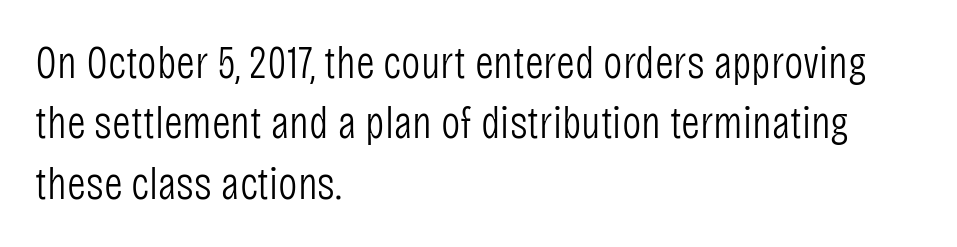
{"serif": "no", "italic": "no", "bold": "no", "weight": "light", "width": "condensed", "stroke_contrast": "low", "x_height": "large", "monospaced": "no", "underline": "no", "align": "left", "line_spacing": "normal", "line_spacing_ratio": 1.31, "letter_spacing": "normal", "letter_spacing_em": 0.0, "glyph_px": 46}
